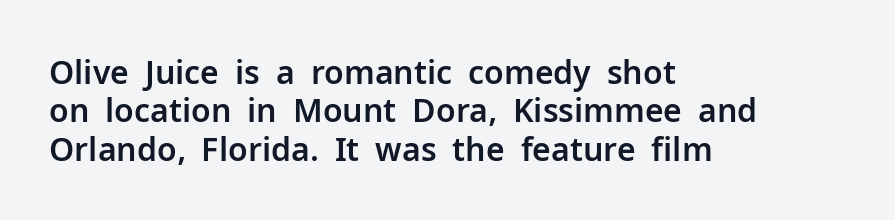
Q: Is the text italic (slanted)? A: No, it is upright.
Q: Is the typeface a serif or a sans-serif typeface? A: Sans-serif.
Q: Is the text underlined? A: No.
Q: How is the paragraph aligned? A: Left-aligned.
Q: Is the spacing between letters normal or unusually wide? A: Normal.
Q: Width (condensed, normal, or wide)? A: Normal.
Q: Stroke contrast? A: Low.
Q: x-height? A: Medium.
Q: Monospaced? A: No.
